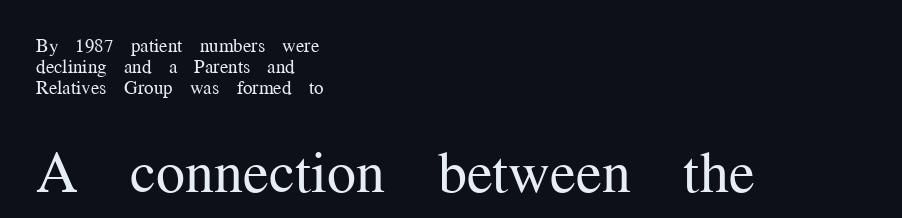
Q: Is the text bold? A: No.
Q: Is the text italic (slanted)? A: No, it is upright.
Q: Is the typeface a serif or a sans-serif typeface? A: Serif.
Q: Is the text underlined? A: No.
Q: How is the paragraph aligned? A: Left-aligned.
Q: Is the spacing between letters normal or unusually wide? A: Normal.
Q: Is the spacing between lines tight, normal or loose? A: Tight.
Q: Which block of text is set in a larger size, the first (top) or the second (bottom)? A: The second (bottom) one.
Q: Width (condensed, normal, or wide)? A: Normal.
Q: Stroke contrast? A: Medium.
Q: x-height? A: Medium.
Q: Monospaced? A: No.
